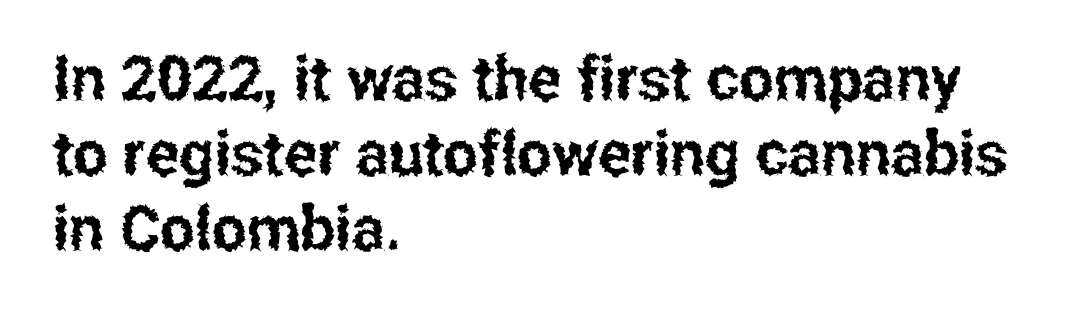
Caption: multi-line text, flush left, ragged right. In terms of posture, this sample is upright. Nothing sits at the stroke ends, so this counts as sans-serif. Is this a fixed-width face? No — the glyphs have proportional, varying widths. A clean baseline with only descenders dipping below it. Compared with typical body copy, the letter spacing here is the same.
